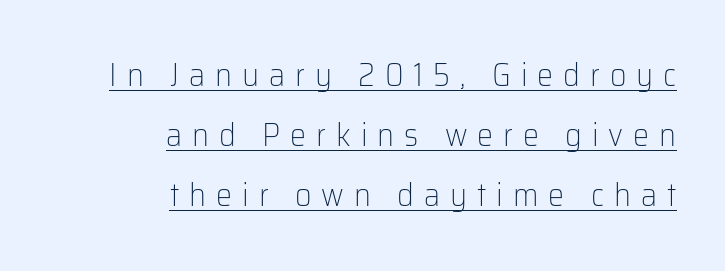
The image shows 32 px light sans-serif type, upright; set right-aligned, line spacing 1.88x, unusually wide letter spacing (+0.31 em), underlined; low stroke contrast and a medium x-height.
